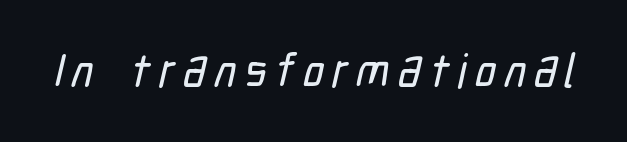
The image shows 47 px condensed sans-serif type; set not underlined; low stroke contrast and a medium x-height.
